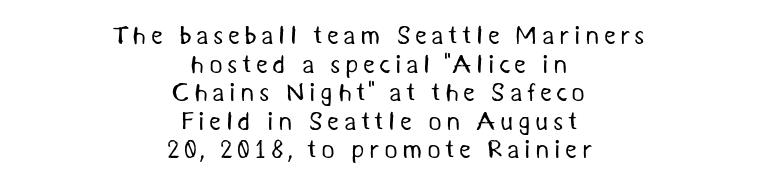
A centered setting, common on invitations and titles, is used for this passage. Summary of vertical rhythm: compact, with narrow interline spacing. Anything drawn beneath the words? Only blank space. The typeface has the unassuming heft of standard copy or less.
